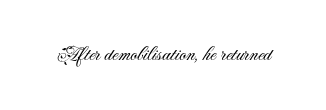
The passage shown is not underscored anywhere. Stems here are at most as thick as an everyday book face. Observe the ordinary spacing: letters are neighbours, not strangers.
